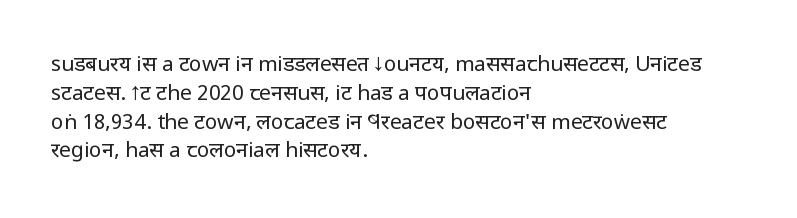
Each new line begins a customary step beneath the previous one. Stems here are at most as thick as an everyday book face. Words appear dense and cohesive because spacing is normal. Descenders hang freely into open space. The axis of the letterforms is exactly vertical.
